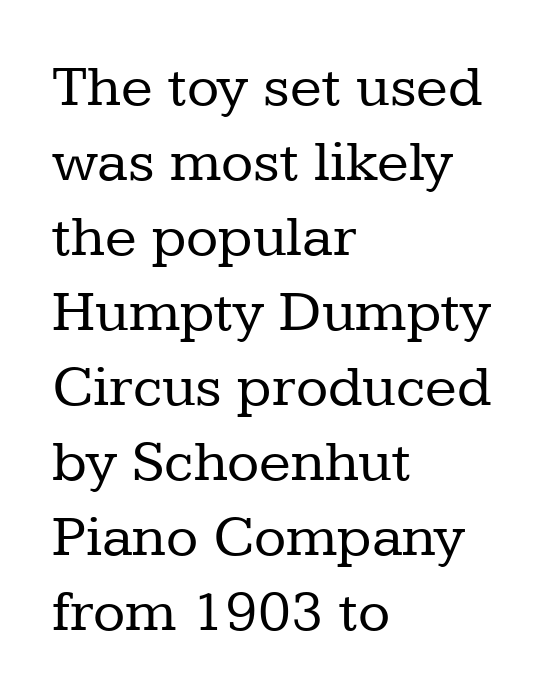
Line beginnings align vertically; line endings do not. Weight: not bold — regular or lighter. The space between consecutive lines is moderate. Letter spacing: default. Character widths vary here, with narrow letters taking less room than wide ones.
